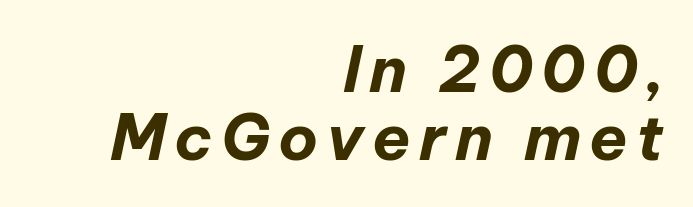
Q: Is the text bold? A: Yes.
Q: Is the text italic (slanted)? A: Yes, it leans right by about 12 degrees.
Q: Is the text underlined? A: No.
Q: How is the paragraph aligned? A: Right-aligned.
Q: Is the spacing between lines tight, normal or loose? A: Tight.
Q: Width (condensed, normal, or wide)? A: Normal.
Q: Stroke contrast? A: Low.
Q: x-height? A: Medium.
Q: Monospaced? A: No.
